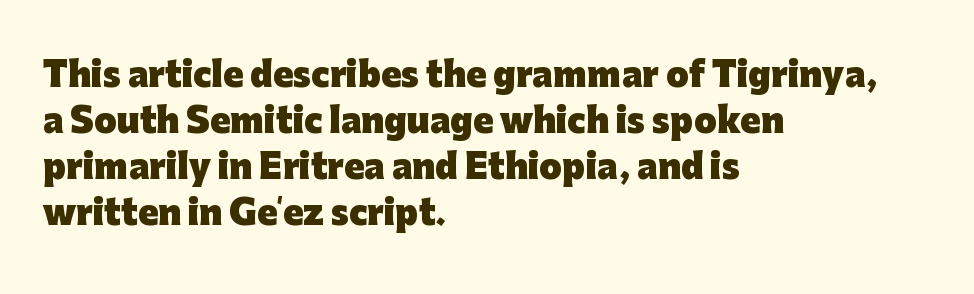
Q: Is the text bold? A: Yes.
Q: Is the text italic (slanted)? A: No, it is upright.
Q: Is the typeface a serif or a sans-serif typeface? A: Sans-serif.
Q: Is the text underlined? A: No.
Q: How is the paragraph aligned? A: Left-aligned.
Q: Is the spacing between letters normal or unusually wide? A: Normal.
Q: Is the spacing between lines tight, normal or loose? A: Normal.
Q: Width (condensed, normal, or wide)? A: Normal.
Q: Stroke contrast? A: Low.
Q: x-height? A: Medium.
Q: Monospaced? A: No.
